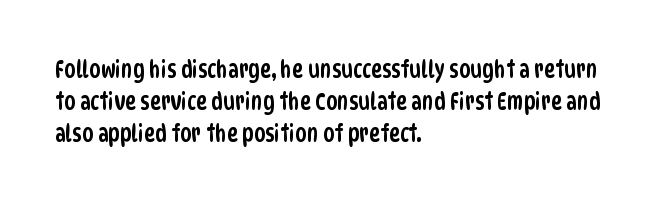
The image shows 23 px text type; set left-aligned, normal line spacing (1.39x), normal letter spacing, not underlined.
